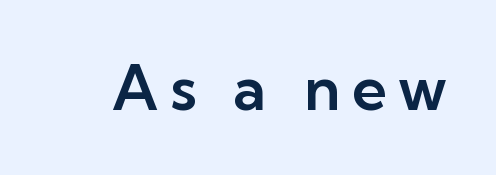
The image shows 61 px sans-serif type, upright; set not underlined; low stroke contrast and a medium x-height.
